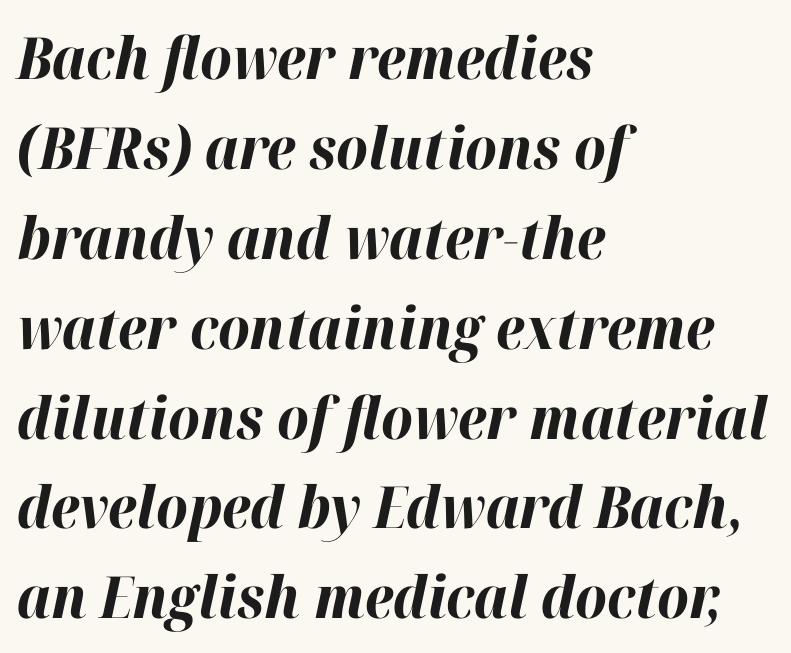
Q: Is the text bold? A: Yes.
Q: Is the text italic (slanted)? A: Yes, it leans right by about 12 degrees.
Q: Is the text underlined? A: No.
Q: How is the paragraph aligned? A: Left-aligned.
Q: Is the spacing between letters normal or unusually wide? A: Normal.
Q: Is the spacing between lines tight, normal or loose? A: Normal.
Q: Width (condensed, normal, or wide)? A: Normal.
Q: Stroke contrast? A: High.
Q: x-height? A: Medium.
Q: Monospaced? A: No.
